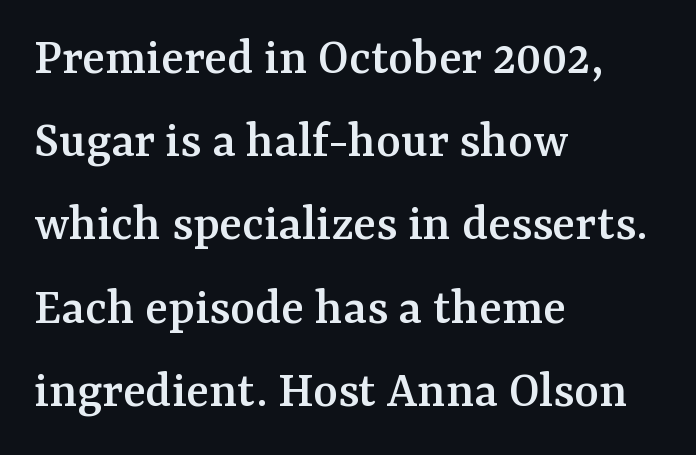
{"serif": "yes", "italic": "no", "width": "normal", "stroke_contrast": "medium", "x_height": "medium", "monospaced": "no", "underline": "no", "align": "left", "line_spacing": "normal", "line_spacing_ratio": 1.57, "letter_spacing": "normal", "letter_spacing_em": 0.0, "glyph_px": 53}
